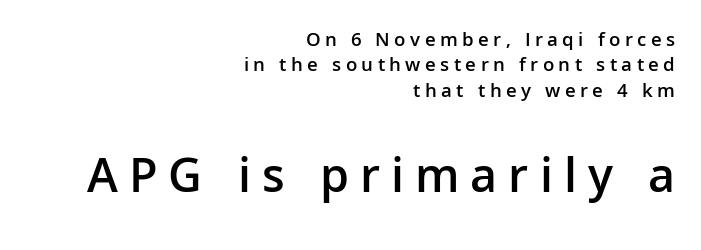
Q: Is the text bold? A: Semi-bold.
Q: Is the text italic (slanted)? A: No, it is upright.
Q: Is the typeface a serif or a sans-serif typeface? A: Sans-serif.
Q: Is the text underlined? A: No.
Q: How is the paragraph aligned? A: Right-aligned.
Q: Is the spacing between letters normal or unusually wide? A: Unusually wide.
Q: Is the spacing between lines tight, normal or loose? A: Normal.
Q: Which block of text is set in a larger size, the first (top) or the second (bottom)? A: The second (bottom) one.
Q: Width (condensed, normal, or wide)? A: Normal.
Q: Stroke contrast? A: Low.
Q: x-height? A: Medium.
Q: Monospaced? A: No.
